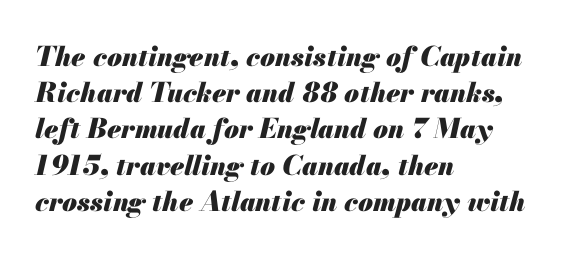
{"italic": "yes", "lean": "right", "slant_degrees": 13, "bold": "yes", "underline": "no", "align": "left", "line_spacing": "normal", "line_spacing_ratio": 1.34, "letter_spacing": "normal", "letter_spacing_em": 0.0, "glyph_px": 27}
